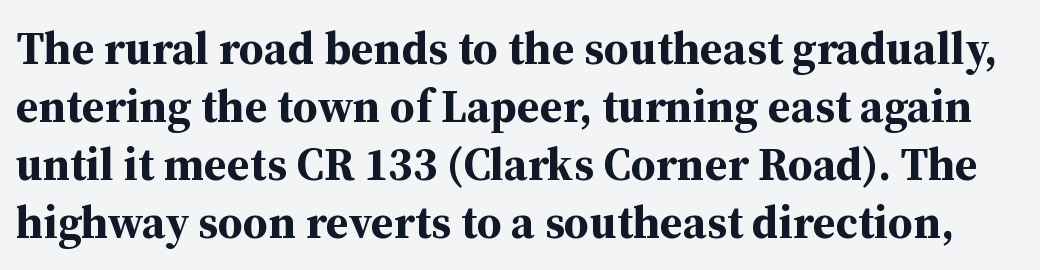
{"serif": "yes", "italic": "no", "bold": "yes", "weight": "bold", "width": "normal", "stroke_contrast": "medium", "x_height": "medium", "monospaced": "no", "underline": "no", "line_spacing": "normal", "line_spacing_ratio": 1.26, "letter_spacing": "normal", "letter_spacing_em": 0.0, "glyph_px": 46}
